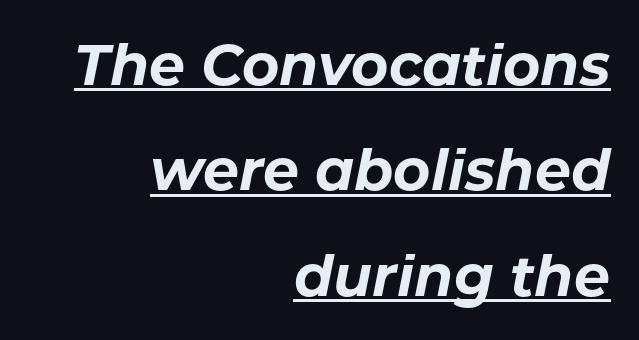
Q: Is the text bold? A: Yes.
Q: Is the text italic (slanted)? A: Yes, it leans right by about 11 degrees.
Q: Is the text underlined? A: Yes.
Q: How is the paragraph aligned? A: Right-aligned.
Q: Is the spacing between letters normal or unusually wide? A: Normal.
Q: Width (condensed, normal, or wide)? A: Normal.
Q: Stroke contrast? A: Low.
Q: x-height? A: Medium.
Q: Monospaced? A: No.
